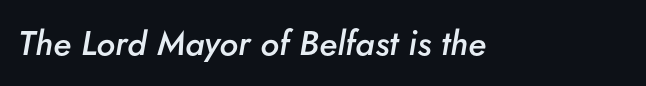
{"italic": "yes", "lean": "right", "slant_degrees": 5, "bold": "semi", "weight": "semibold", "width": "normal", "stroke_contrast": "low", "x_height": "small", "monospaced": "no", "underline": "no", "letter_spacing": "normal", "letter_spacing_em": 0.0, "glyph_px": 34}
